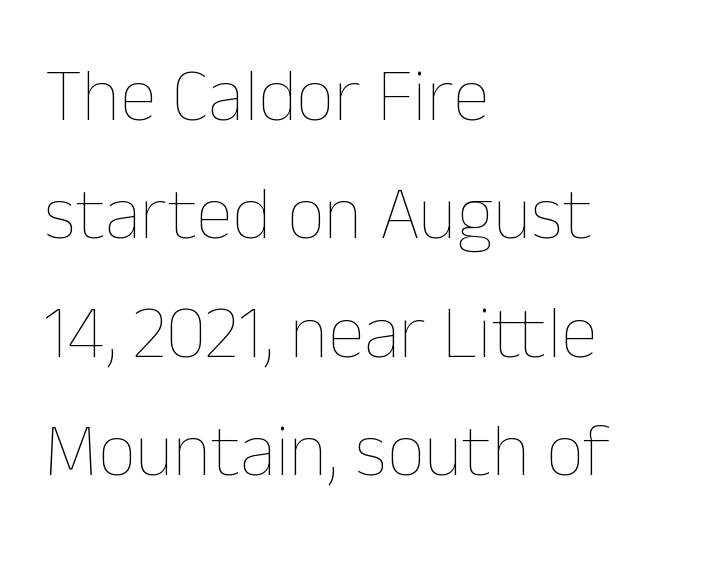
Line spacing here is normal. Lines of text with bare space underneath. A typesetter would call this zero additional tracking. The rendering uses natural spacing where letterforms have individual widths.
